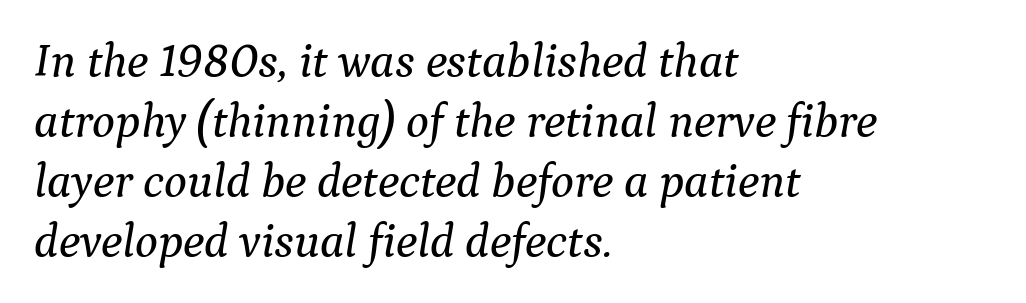
Q: Is the text italic (slanted)? A: Yes, it leans right by about 9 degrees.
Q: Is the typeface a serif or a sans-serif typeface? A: Serif.
Q: Is the text underlined? A: No.
Q: How is the paragraph aligned? A: Left-aligned.
Q: Is the spacing between letters normal or unusually wide? A: Normal.
Q: Is the spacing between lines tight, normal or loose? A: Normal.
Q: Width (condensed, normal, or wide)? A: Normal.
Q: Stroke contrast? A: Medium.
Q: x-height? A: Medium.
Q: Monospaced? A: No.
